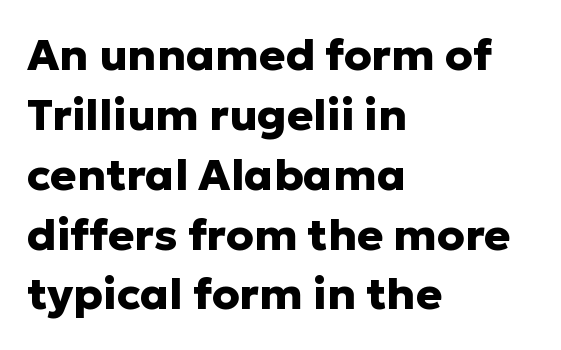
{"serif": "no", "italic": "no", "bold": "yes", "weight": "heavy", "width": "normal", "stroke_contrast": "low", "x_height": "medium", "monospaced": "no", "underline": "no", "align": "left", "line_spacing": "normal", "line_spacing_ratio": 1.36, "letter_spacing": "normal", "letter_spacing_em": 0.0, "glyph_px": 44}
